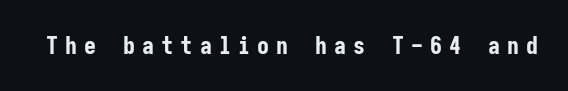
Q: Is the text bold? A: Yes.
Q: Is the text italic (slanted)? A: No, it is upright.
Q: Is the text underlined? A: No.
Q: Is the spacing between letters normal or unusually wide? A: Unusually wide.
